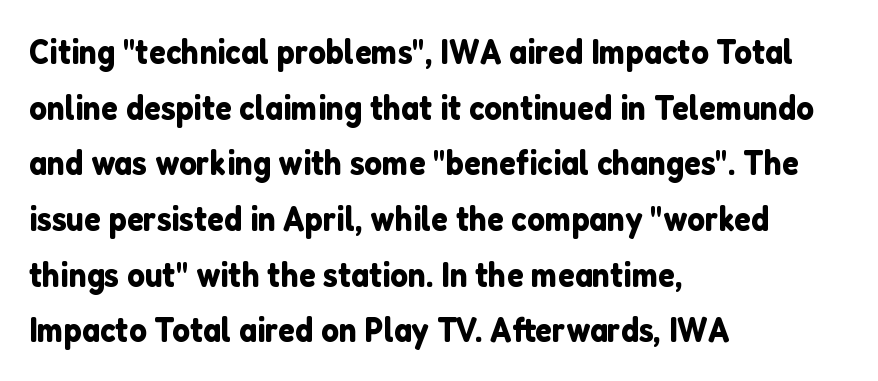
Q: Is the text italic (slanted)? A: No, it is upright.
Q: Is the typeface a serif or a sans-serif typeface? A: Sans-serif.
Q: Is the text underlined? A: No.
Q: How is the paragraph aligned? A: Left-aligned.
Q: Is the spacing between letters normal or unusually wide? A: Normal.
Q: Is the spacing between lines tight, normal or loose? A: Normal.
Q: Width (condensed, normal, or wide)? A: Normal.
Q: Stroke contrast? A: Low.
Q: x-height? A: Medium.
Q: Monospaced? A: No.
